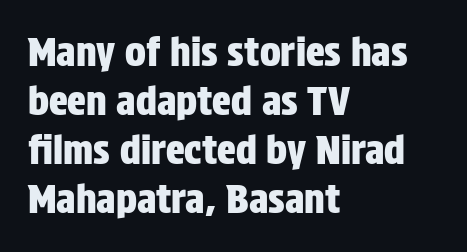
Note the varied advance widths — an 'i' is clearly narrower than an 'm'. The passage shown is typeset with a sans-serif family. Type without underlining. Every row of glyphs begins at an identical x-position on the left.
